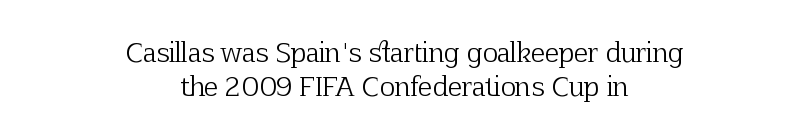
Weight class: somewhere from thin through regular. In terms of posture, this sample is upright. If you folded the block vertically in half, each line would mirror itself in length. The space directly below the letters is spotless. The gaps between neighbouring characters are ordinary and unremarkable. Leading: standard.
